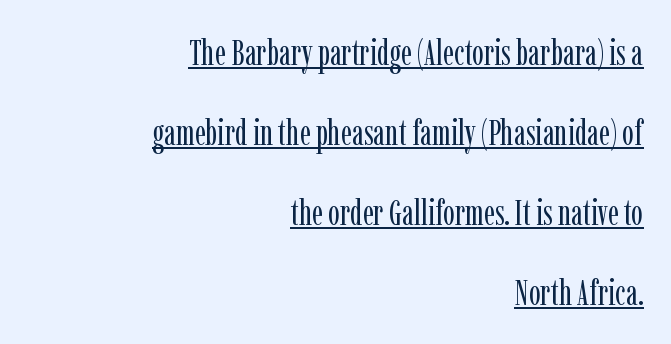
{"serif": "yes", "italic": "no", "bold": "no", "weight": "regular", "width": "condensed", "stroke_contrast": "low", "x_height": "medium", "monospaced": "no", "underline": "yes", "align": "right", "line_spacing": "loose", "line_spacing_ratio": 2.29, "letter_spacing": "normal", "letter_spacing_em": 0.0, "glyph_px": 35}
